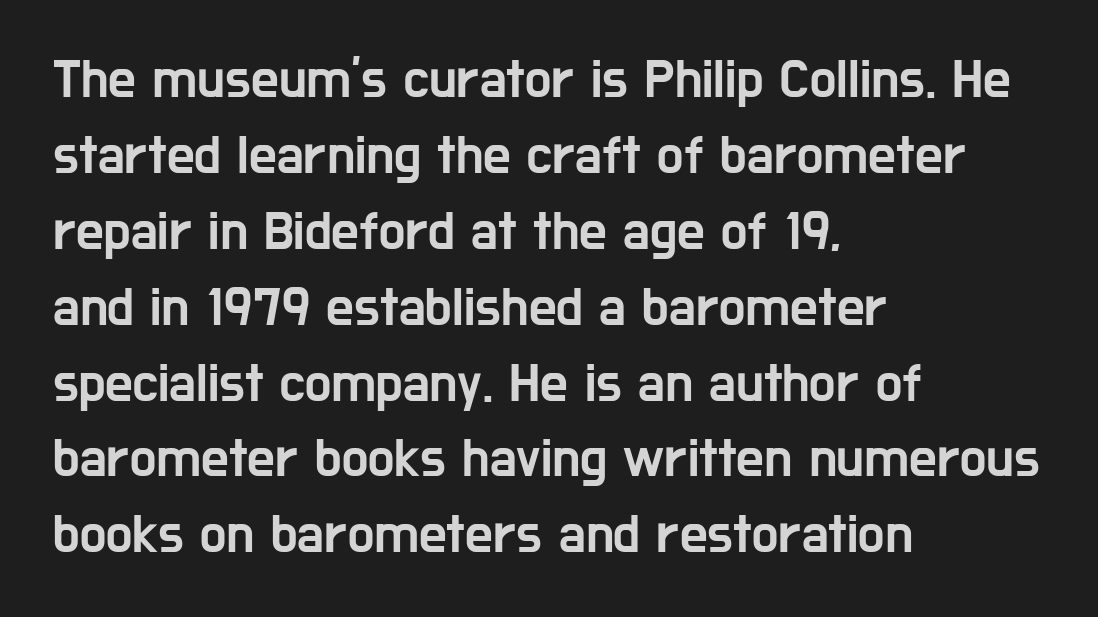
The lettering holds an erect, upright posture throughout. Letterform terminals end flat and unadorned throughout the passage. Letters rest on an invisible, unmarked baseline. Leading: standard.
